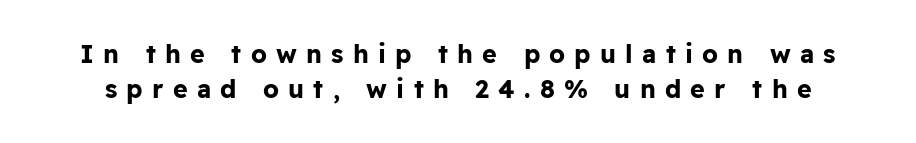
The image shows 25 px bold type, upright; set normal line spacing (1.39x), unusually wide letter spacing (+0.37 em), not underlined.
